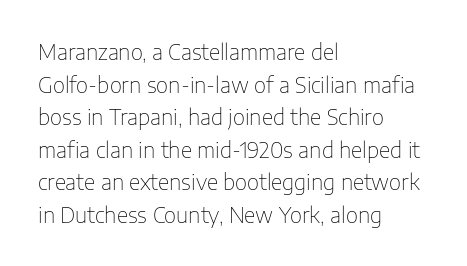
The axis of the letterforms is exactly vertical. Here the glyphs are tracked normally, forming tight word shapes. Descenders hang freely into open space. Line beginnings align vertically; line endings do not. The rows are spaced the way most documents space them.
